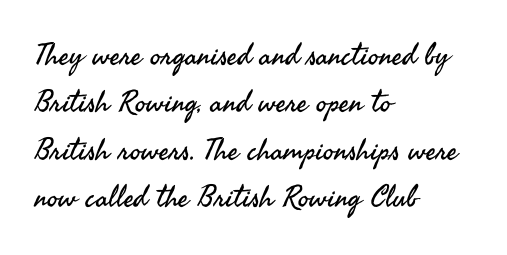
A classic flush-left, rag-right setting is used for this passage. The baseline area is clear. The rendering uses natural spacing where letterforms have individual widths. Is the stroke heavy? The answer is a plain regular-or-lighter.
